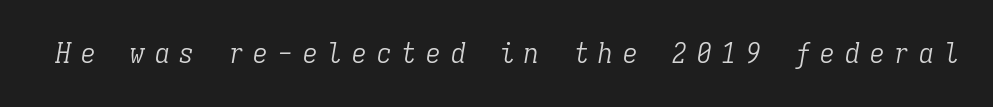
The image shows 29 px light, condensed serif type, italic (leaning right), monospaced; set unusually wide letter spacing (+0.35 em), not underlined; low stroke contrast and a medium x-height.
